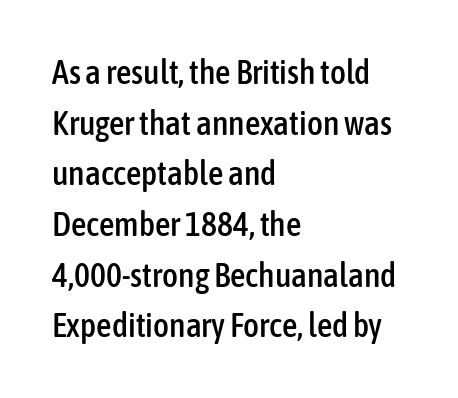
{"serif": "no", "italic": "no", "width": "condensed", "stroke_contrast": "low", "x_height": "medium", "monospaced": "no", "underline": "no", "align": "left", "line_spacing": "normal", "line_spacing_ratio": 1.49, "letter_spacing": "normal", "letter_spacing_em": 0.0, "glyph_px": 34}
